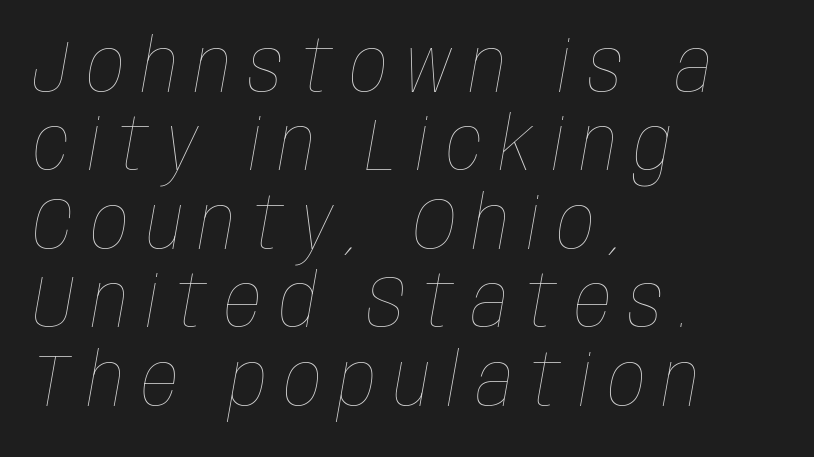
{"italic": "yes", "lean": "right", "slant_degrees": 10, "bold": "no", "weight": "thin", "width": "condensed", "stroke_contrast": "low", "x_height": "large", "monospaced": "no", "underline": "no", "align": "left", "line_spacing": "tight", "line_spacing_ratio": 1.06, "letter_spacing": "wide", "letter_spacing_em": 0.23, "glyph_px": 74}
